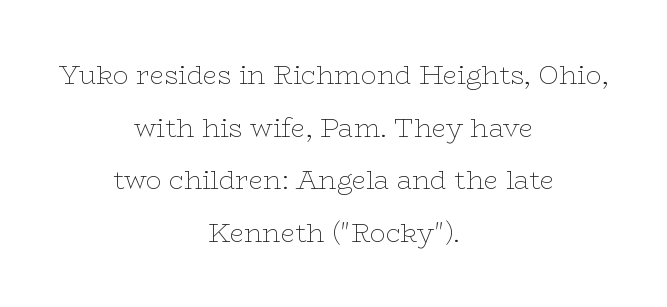
This sample uses plain, unmodified letter spacing. Descender tails drop into unmarked territory. A light-to-regular cut is what we see here. Notice the wide empty band between every row — that's loose leading. Italic? Not at all — the glyphs are vertical. Every row of glyphs is offset so its center matches the block's center.
